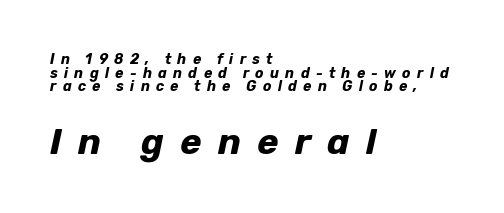
Is the type slanted? Yes — the strokes lean at a clear angle. These words are printed bold, with thick strokes throughout. Is this a fixed-width face? No — the glyphs have proportional, varying widths. The passage is arranged the way most books set body copy — flush left.
